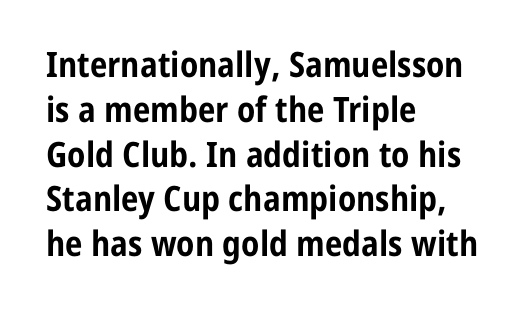
{"serif": "no", "italic": "no", "bold": "yes", "weight": "bold", "width": "condensed", "stroke_contrast": "low", "x_height": "medium", "monospaced": "no", "underline": "no", "align": "left", "line_spacing": "normal", "line_spacing_ratio": 1.28, "letter_spacing": "normal", "letter_spacing_em": 0.0, "glyph_px": 35}
